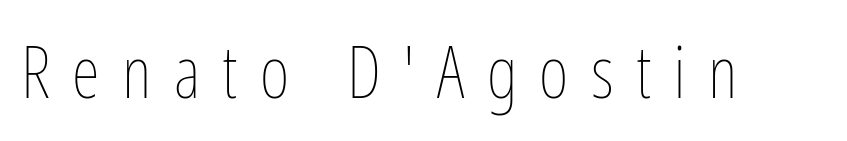
The image shows 72 px thin, condensed type, upright; set unusually wide letter spacing (+0.31 em), not underlined; low stroke contrast and a medium x-height.
